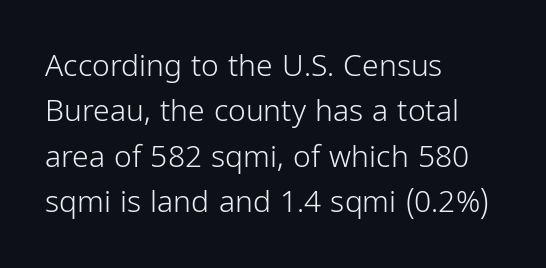
Q: Is the text bold? A: No.
Q: Is the text italic (slanted)? A: No, it is upright.
Q: Is the typeface a serif or a sans-serif typeface? A: Sans-serif.
Q: Is the text underlined? A: No.
Q: How is the paragraph aligned? A: Left-aligned.
Q: Is the spacing between letters normal or unusually wide? A: Normal.
Q: Is the spacing between lines tight, normal or loose? A: Normal.
Q: Width (condensed, normal, or wide)? A: Condensed.
Q: Stroke contrast? A: Low.
Q: x-height? A: Medium.
Q: Monospaced? A: No.
